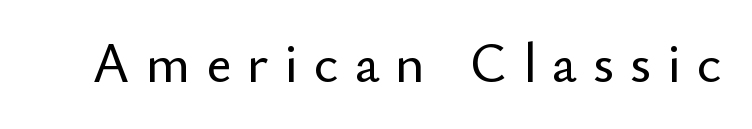
What kind of face is this? One without serifs — a sans. The strip under each line holds only bare page. Spacing verdict: proportional, widths tailored to each character. Posture: vertical.
